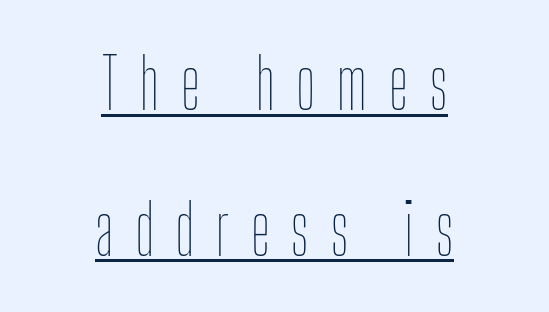
Q: Is the text bold? A: No.
Q: Is the text italic (slanted)? A: No, it is upright.
Q: Is the text underlined? A: Yes.
Q: How is the paragraph aligned? A: Centered.
Q: Is the spacing between letters normal or unusually wide? A: Unusually wide.
Q: Is the spacing between lines tight, normal or loose? A: Loose.
Q: Width (condensed, normal, or wide)? A: Condensed.
Q: Stroke contrast? A: Low.
Q: x-height? A: Medium.
Q: Monospaced? A: No.
